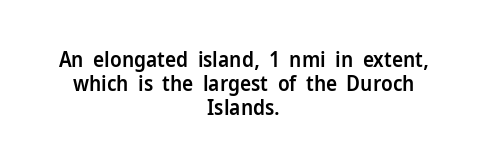
Each new line begins almost immediately beneath the previous one. When letters stand straight like this, we call the style roman or upright. The letterforms sit shoulder to shoulder at normal distance. Descenders are the only things crossing below the line. A centered setting, common on invitations and titles, is used for this passage. The strokes are fattened partway — semibold, not bold.
